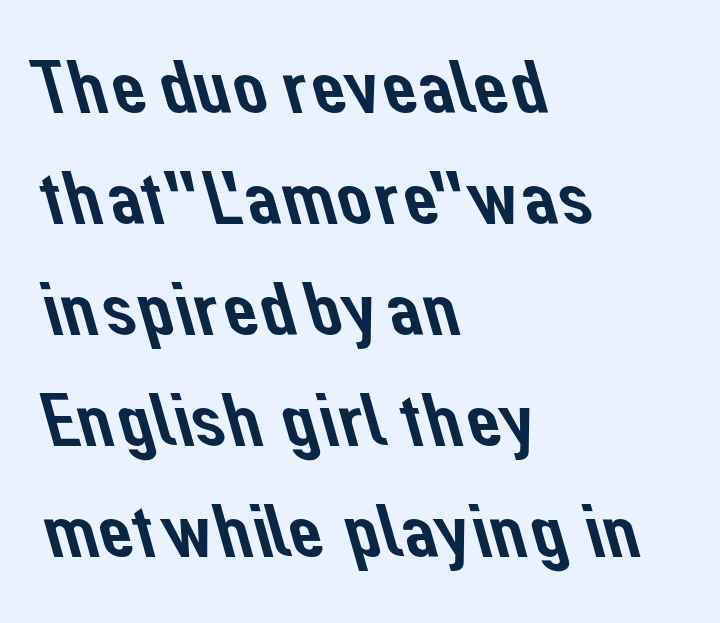
Q: Is the typeface a serif or a sans-serif typeface? A: Sans-serif.
Q: Is the text underlined? A: No.
Q: How is the paragraph aligned? A: Left-aligned.
Q: Is the spacing between letters normal or unusually wide? A: Normal.
Q: Is the spacing between lines tight, normal or loose? A: Normal.
Q: Width (condensed, normal, or wide)? A: Normal.
Q: Stroke contrast? A: Low.
Q: x-height? A: Medium.
Q: Monospaced? A: No.
